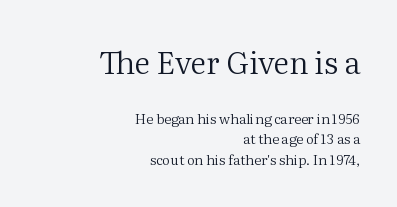
In this sample the first text group is rendered at the bigger scale. Observe the ordinary spacing: letters are neighbours, not strangers. The strip under each line holds only bare page. The setting favours the right margin, as signatures and pull-quotes sometimes do.
